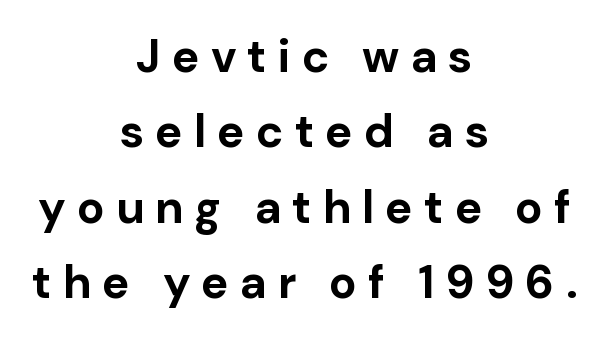
Q: Is the text bold? A: Yes.
Q: Is the text italic (slanted)? A: No, it is upright.
Q: Is the typeface a serif or a sans-serif typeface? A: Sans-serif.
Q: Is the text underlined? A: No.
Q: How is the paragraph aligned? A: Centered.
Q: Is the spacing between letters normal or unusually wide? A: Unusually wide.
Q: Is the spacing between lines tight, normal or loose? A: Normal.
Q: Width (condensed, normal, or wide)? A: Normal.
Q: Stroke contrast? A: Low.
Q: x-height? A: Medium.
Q: Monospaced? A: No.
